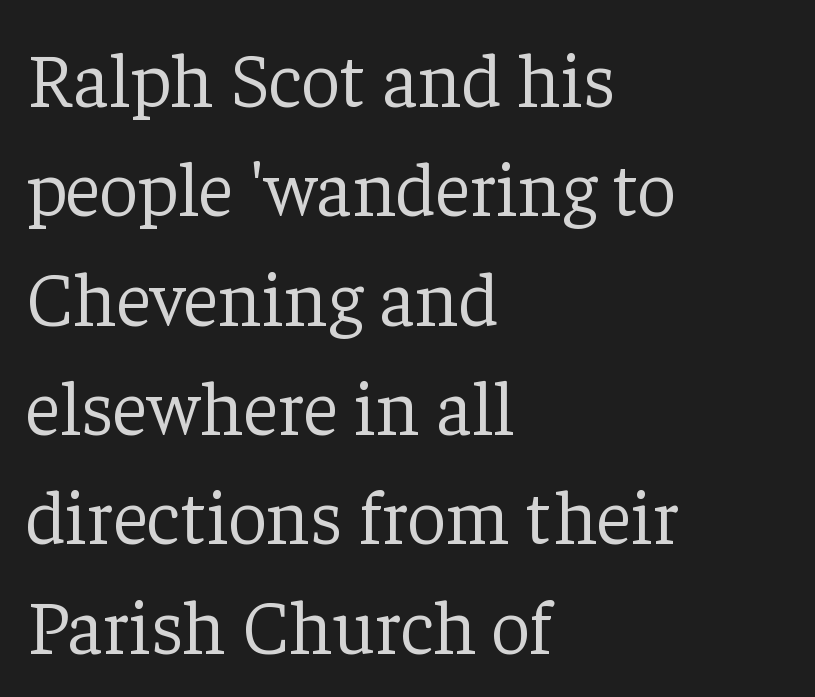
The image shows 77 px light serif type, upright; set left-aligned, normal line spacing (1.42x), normal letter spacing, not underlined; low stroke contrast and a medium x-height.
